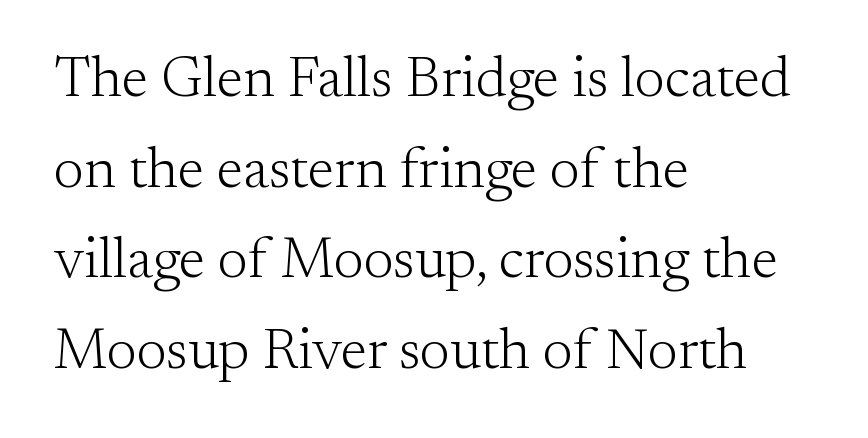
{"serif": "yes", "italic": "no", "bold": "no", "weight": "light", "width": "normal", "stroke_contrast": "medium", "x_height": "small", "monospaced": "no", "underline": "no", "align": "left", "line_spacing": "normal", "line_spacing_ratio": 1.59, "letter_spacing": "normal", "letter_spacing_em": 0.0, "glyph_px": 57}
